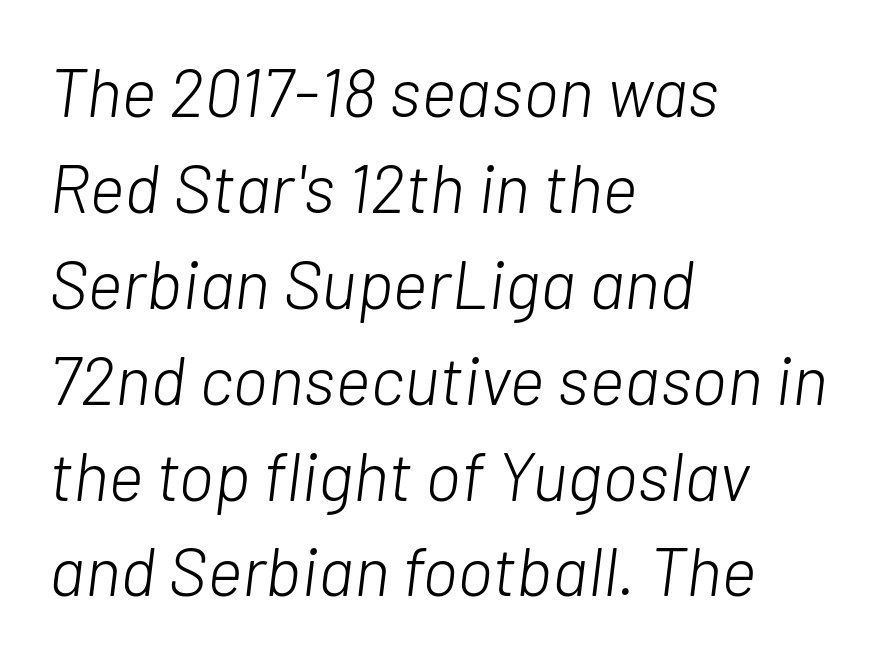
{"italic": "yes", "lean": "right", "slant_degrees": 7, "bold": "no", "weight": "light", "width": "normal", "stroke_contrast": "low", "x_height": "medium", "monospaced": "no", "underline": "no", "align": "left", "line_spacing": "normal", "line_spacing_ratio": 1.41, "letter_spacing": "normal", "letter_spacing_em": 0.0, "glyph_px": 68}
